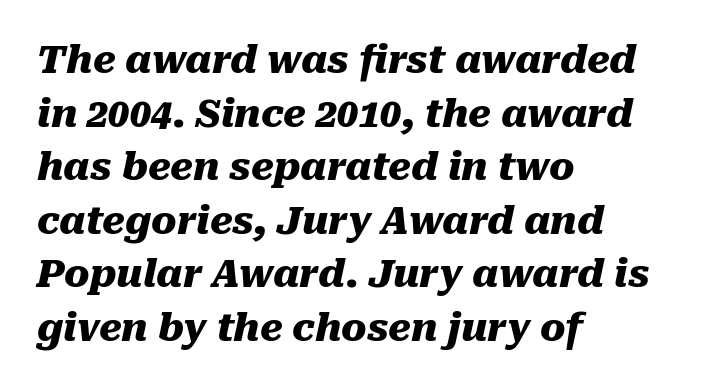
{"italic": "yes", "lean": "right", "slant_degrees": 10, "bold": "yes", "weight": "heavy", "width": "normal", "stroke_contrast": "medium", "x_height": "medium", "monospaced": "no", "underline": "no", "align": "left", "line_spacing": "normal", "line_spacing_ratio": 1.41, "letter_spacing": "normal", "letter_spacing_em": 0.0, "glyph_px": 38}
